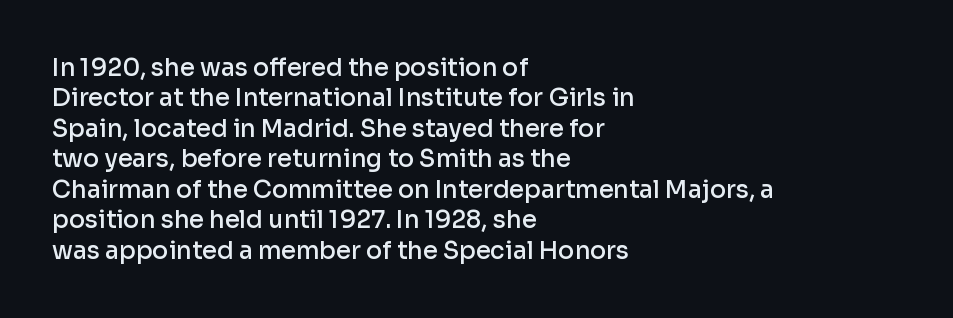
The image shows 24 px text type, upright; set left-aligned, normal line spacing (1.27x), normal letter spacing, not underlined.
